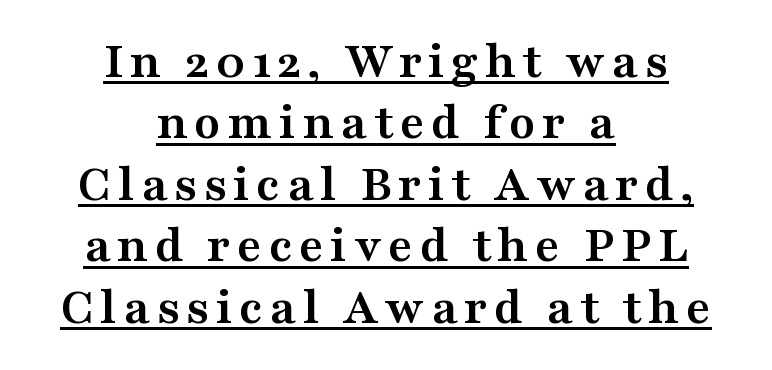
Q: Is the text bold? A: Yes.
Q: Is the text italic (slanted)? A: No, it is upright.
Q: Is the typeface a serif or a sans-serif typeface? A: Serif.
Q: Is the text underlined? A: Yes.
Q: How is the paragraph aligned? A: Centered.
Q: Width (condensed, normal, or wide)? A: Wide.
Q: Stroke contrast? A: Medium.
Q: x-height? A: Medium.
Q: Monospaced? A: No.
